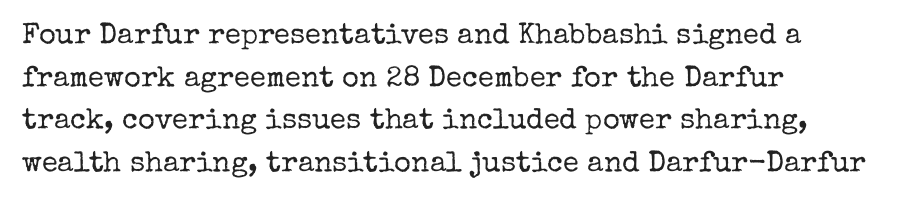
Only glyphs here, with clear space below each row. How would I describe the line gaps? Plain and ordinary. Spacing between characters is what you'd get straight out of the box. The face looks like a standard text weight, possibly lighter. Every stem runs plumb, perpendicular to the baseline. Is this a sans? No — the strokes have serifs.
